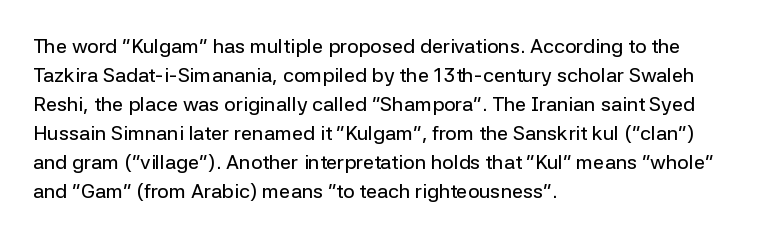
Q: Is the text italic (slanted)? A: No, it is upright.
Q: Is the text underlined? A: No.
Q: How is the paragraph aligned? A: Left-aligned.
Q: Is the spacing between letters normal or unusually wide? A: Normal.
Q: Is the spacing between lines tight, normal or loose? A: Normal.
